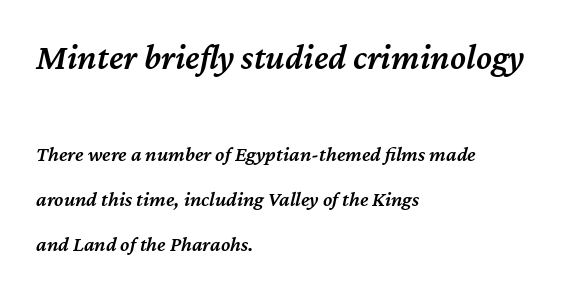
{"italic": "yes", "lean": "right", "slant_degrees": 12, "bold": "semi", "weight": "semibold", "width": "normal", "stroke_contrast": "medium", "x_height": "medium", "monospaced": "no", "underline": "no", "align": "left", "line_spacing": "loose", "line_spacing_ratio": 2.15, "letter_spacing": "normal", "letter_spacing_em": 0.0, "larger_block": "first", "size_ratio": 1.71, "glyph_px": 36}
